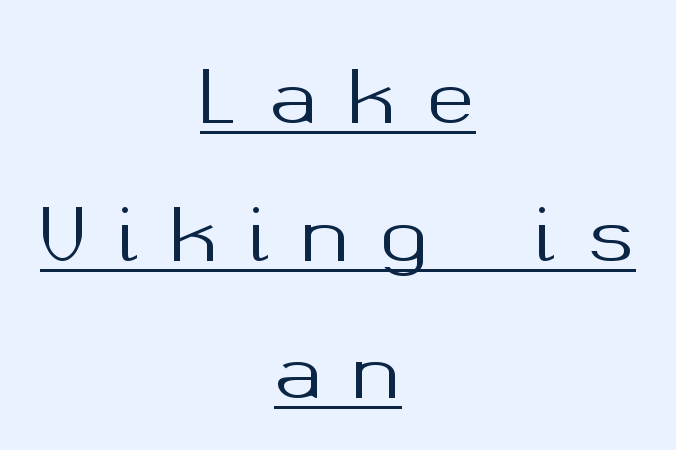
Does extra space separate the letters? Yes, quite a lot of it. Do the characters align in a grid? No, the font is proportional. A roman cut, with each character standing at attention. I'd call this a sans setting — the letters go barefoot.
